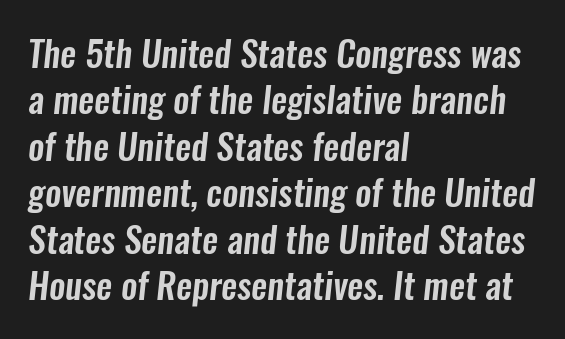
Q: Is the typeface a serif or a sans-serif typeface? A: Sans-serif.
Q: Is the text underlined? A: No.
Q: How is the paragraph aligned? A: Left-aligned.
Q: Is the spacing between letters normal or unusually wide? A: Normal.
Q: Is the spacing between lines tight, normal or loose? A: Normal.
Q: Width (condensed, normal, or wide)? A: Condensed.
Q: Stroke contrast? A: Low.
Q: x-height? A: Medium.
Q: Monospaced? A: No.
